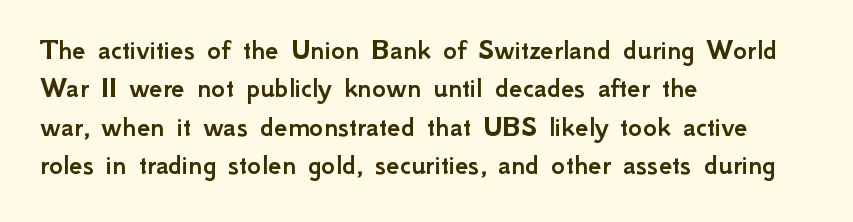
Letters rest on an invisible, unmarked baseline. The type is set solid horizontally, with unmodified tracking. Regarding serifs, this sample does without them. These lines are set flush left with a ragged right edge. Interline gaps are of average width in this sample.
